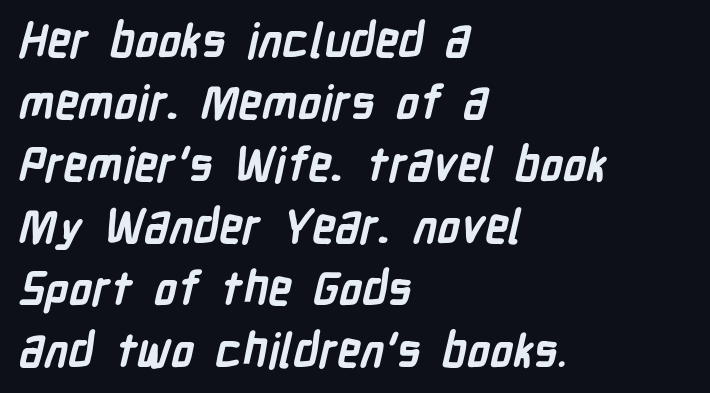
Q: Is the text bold? A: Yes.
Q: Is the typeface a serif or a sans-serif typeface? A: Sans-serif.
Q: Is the text underlined? A: No.
Q: How is the paragraph aligned? A: Left-aligned.
Q: Is the spacing between letters normal or unusually wide? A: Normal.
Q: Is the spacing between lines tight, normal or loose? A: Normal.
Q: Width (condensed, normal, or wide)? A: Condensed.
Q: Stroke contrast? A: Low.
Q: x-height? A: Medium.
Q: Monospaced? A: No.
